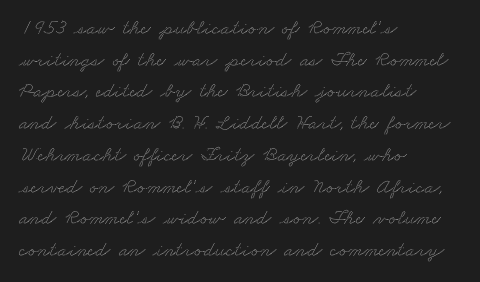
The image shows 21 px text type; set left-aligned, normal line spacing (1.51x), normal letter spacing, not underlined.
